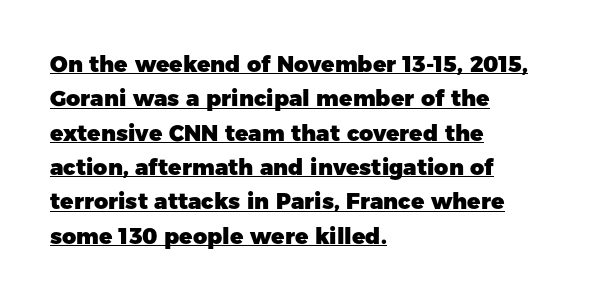
{"italic": "no", "bold": "yes", "underline": "yes", "align": "left", "line_spacing": "normal", "line_spacing_ratio": 1.56, "letter_spacing": "normal", "letter_spacing_em": 0.0, "glyph_px": 22}
